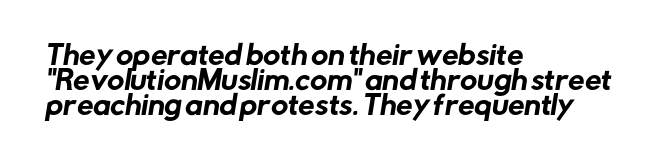
Q: Is the text underlined? A: No.
Q: How is the paragraph aligned? A: Left-aligned.
Q: Is the spacing between letters normal or unusually wide? A: Normal.
Q: Is the spacing between lines tight, normal or loose? A: Tight.
